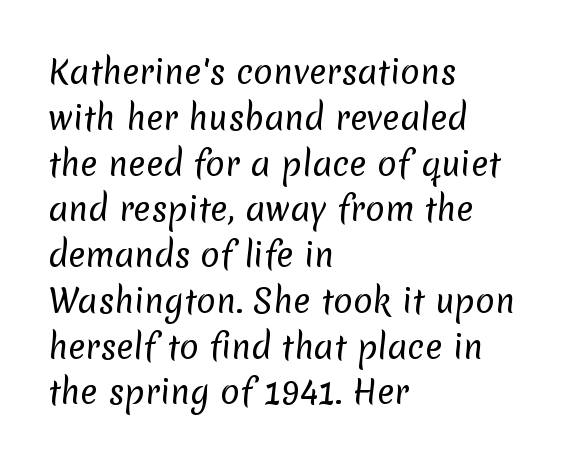
The image shows 32 px regular-weight sans-serif type; set left-aligned, normal line spacing (1.43x), normal letter spacing, not underlined; low stroke contrast and a medium x-height.
